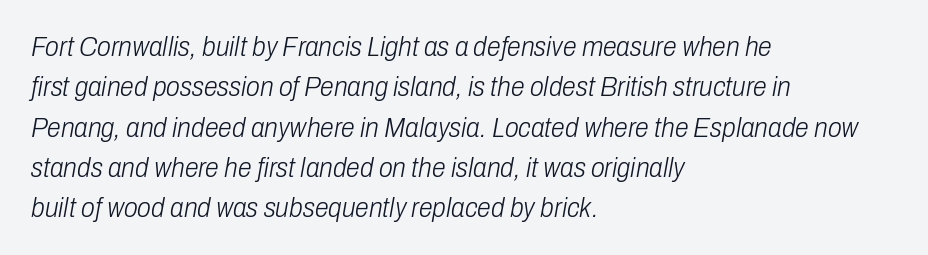
{"italic": "yes", "lean": "right", "slant_degrees": 10, "bold": "no", "weight": "light", "width": "condensed", "stroke_contrast": "low", "x_height": "medium", "monospaced": "no", "underline": "no", "align": "left", "line_spacing": "normal", "line_spacing_ratio": 1.44, "letter_spacing": "normal", "letter_spacing_em": 0.0, "glyph_px": 28}
